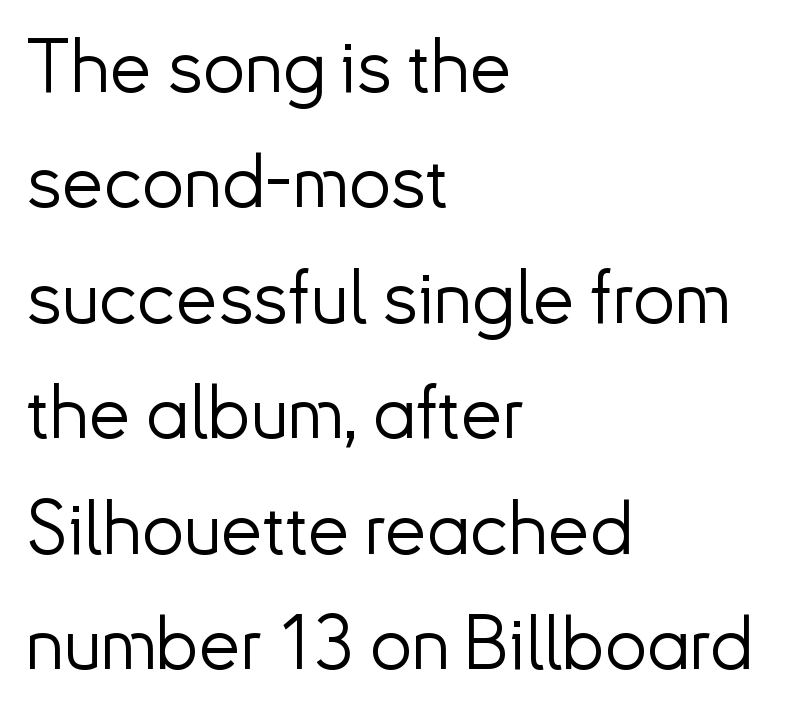
{"serif": "no", "italic": "no", "bold": "no", "weight": "light", "width": "normal", "stroke_contrast": "low", "x_height": "small", "monospaced": "no", "underline": "no", "align": "left", "line_spacing": "normal", "line_spacing_ratio": 1.54, "letter_spacing": "normal", "letter_spacing_em": 0.0, "glyph_px": 75}
